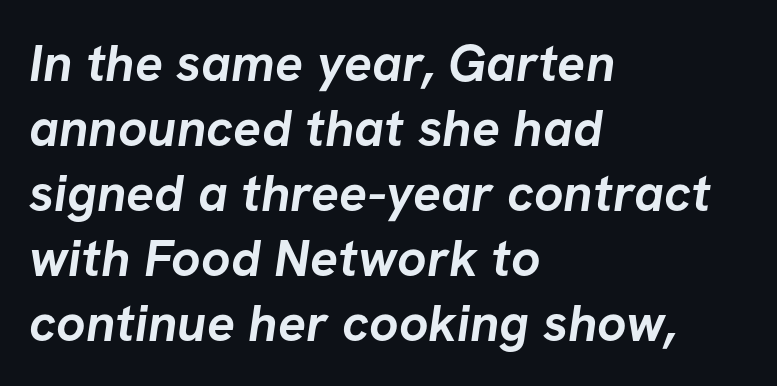
The image shows 52 px semibold sans-serif type; set left-aligned, normal line spacing (1.25x), normal letter spacing, not underlined; low stroke contrast and a medium x-height.
